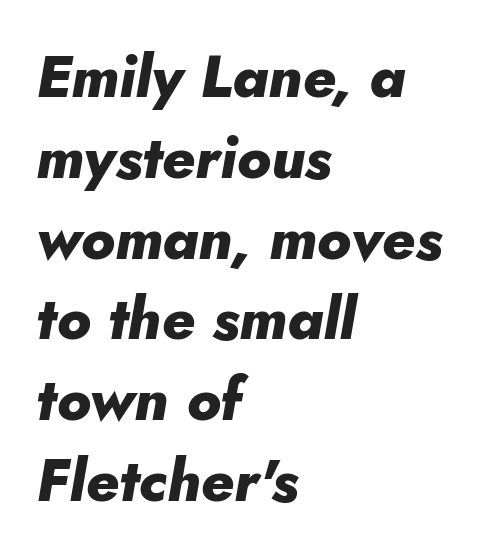
{"italic": "yes", "lean": "right", "slant_degrees": 10, "bold": "yes", "weight": "heavy", "width": "normal", "stroke_contrast": "low", "x_height": "small", "monospaced": "no", "underline": "no", "align": "left", "line_spacing": "normal", "line_spacing_ratio": 1.37, "letter_spacing": "normal", "letter_spacing_em": 0.0, "glyph_px": 59}
